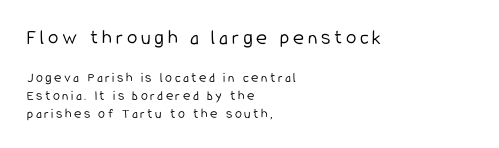
Q: Is the text bold? A: No.
Q: Is the text italic (slanted)? A: No, it is upright.
Q: Is the text underlined? A: No.
Q: How is the paragraph aligned? A: Left-aligned.
Q: Is the spacing between lines tight, normal or loose? A: Normal.
Q: Which block of text is set in a larger size, the first (top) or the second (bottom)? A: The first (top) one.
